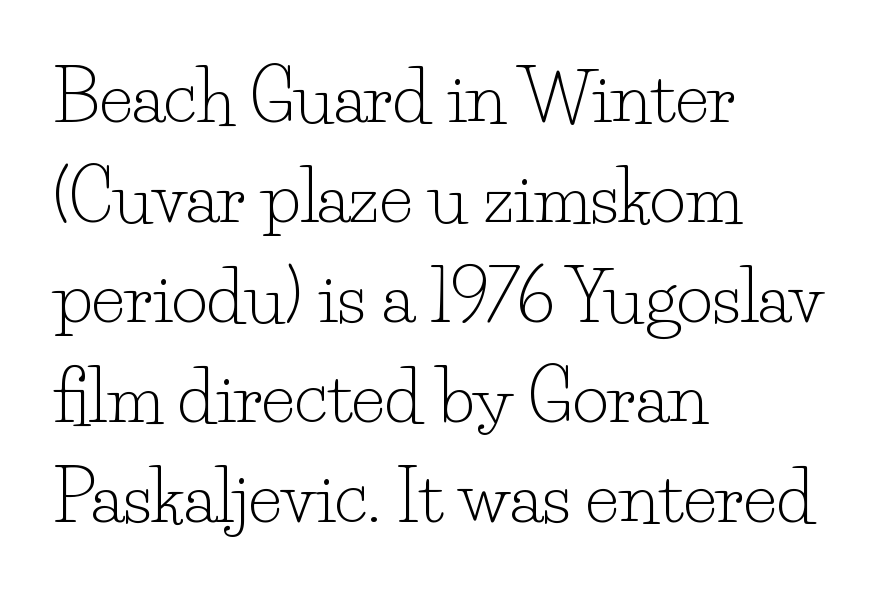
Q: Is the text bold? A: No.
Q: Is the text italic (slanted)? A: No, it is upright.
Q: Is the typeface a serif or a sans-serif typeface? A: Serif.
Q: Is the text underlined? A: No.
Q: How is the paragraph aligned? A: Left-aligned.
Q: Is the spacing between letters normal or unusually wide? A: Normal.
Q: Is the spacing between lines tight, normal or loose? A: Normal.
Q: Width (condensed, normal, or wide)? A: Normal.
Q: Stroke contrast? A: Low.
Q: x-height? A: Small.
Q: Monospaced? A: No.
